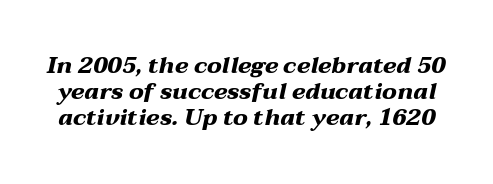
This rendering features lettering with no underline. Standard letterfit; no display-style spreading of the glyphs. Leading is clearly below the norm, producing a dense column. This is heavy type, rendered in bold.
